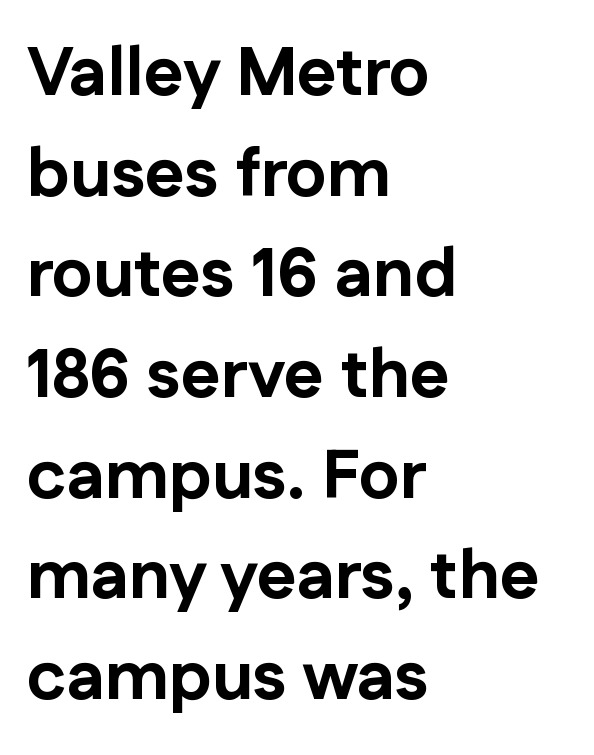
The image shows 68 px bold sans-serif type, upright; set left-aligned, normal line spacing (1.48x), normal letter spacing, not underlined; low stroke contrast and a medium x-height.
